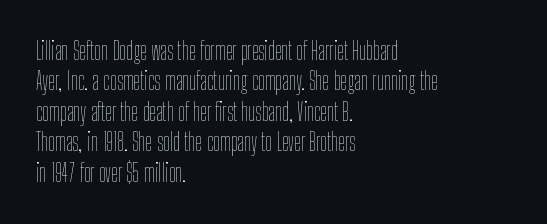
The image shows 24 px text type, upright; set left-aligned, normal line spacing (1.27x), normal letter spacing, not underlined.
